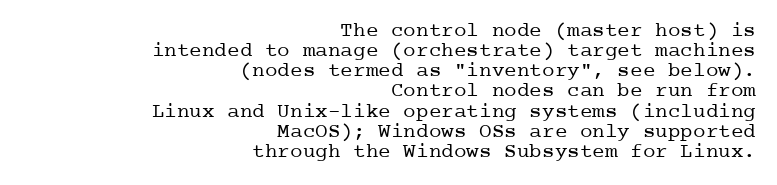
Casual observation: everything's shoved over to the right. The gaps between neighbouring characters are ordinary and unremarkable. Underline: absent. Quick note: not italic, upright. Notice how descenders almost collide with the ascenders below — that's tight leading. The letters look calm and open, with moderate or lighter stems.
